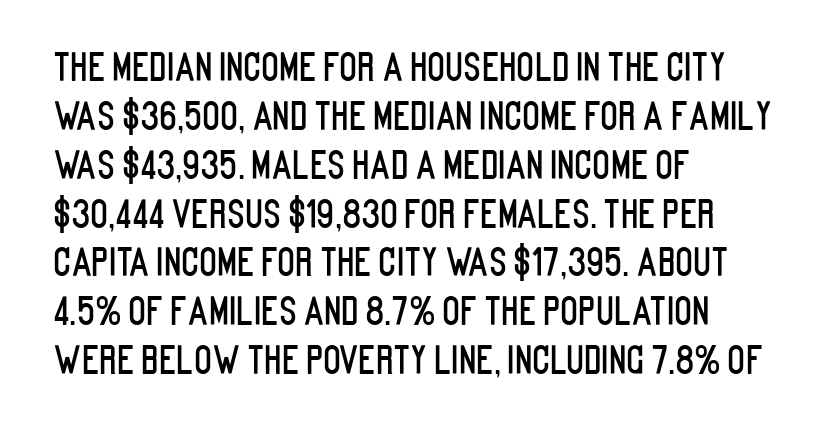
Is the block centered? No — it sits flush against the left margin. This sample has the flowing, uneven cadence of proportional lettering. The specimen reads as upright at a glance. You could call the tracking neutral — neither tight nor loose. The text was rendered using a sans face with plain stroke endings.
